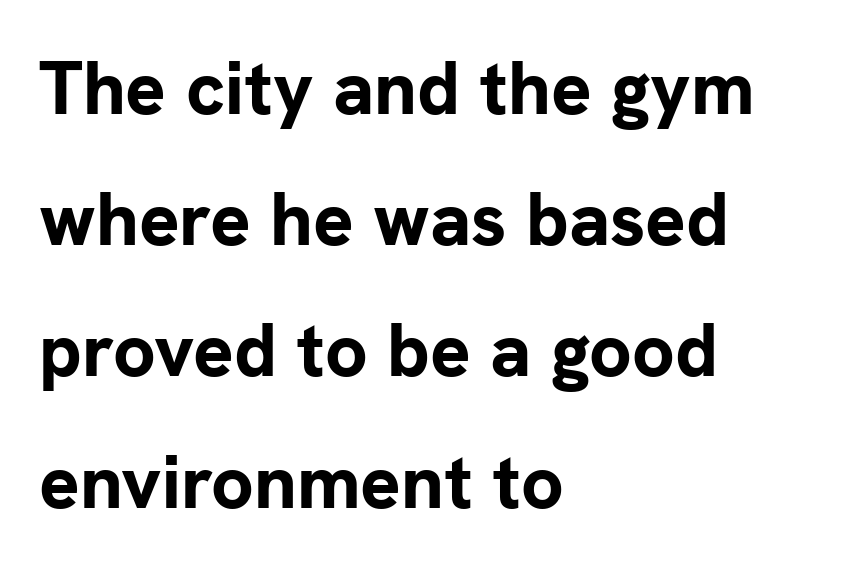
Q: Is the text bold? A: Yes.
Q: Is the text italic (slanted)? A: No, it is upright.
Q: Is the typeface a serif or a sans-serif typeface? A: Sans-serif.
Q: Is the text underlined? A: No.
Q: How is the paragraph aligned? A: Left-aligned.
Q: Is the spacing between letters normal or unusually wide? A: Normal.
Q: Width (condensed, normal, or wide)? A: Normal.
Q: Stroke contrast? A: Low.
Q: x-height? A: Medium.
Q: Monospaced? A: No.
